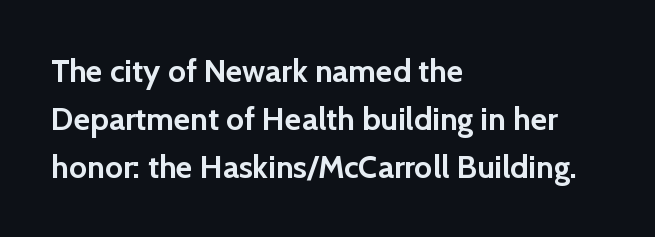
{"serif": "no", "italic": "no", "bold": "yes", "weight": "semibold", "width": "normal", "stroke_contrast": "low", "x_height": "medium", "monospaced": "no", "underline": "no", "align": "left", "line_spacing": "normal", "line_spacing_ratio": 1.5, "letter_spacing": "normal", "letter_spacing_em": 0.0, "glyph_px": 32}
